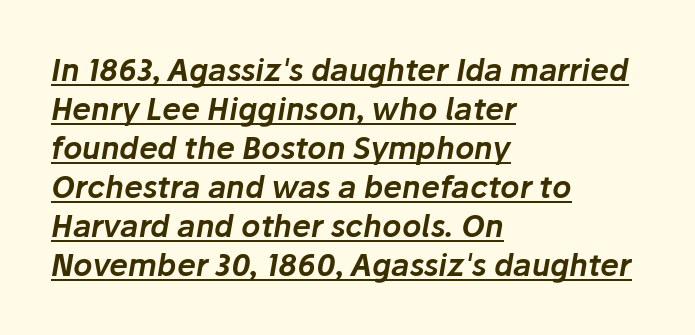
The image shows 30 px text type, italic (leaning right); set left-aligned, normal line spacing (1.3x), normal letter spacing, underlined; low stroke contrast and a medium x-height.
